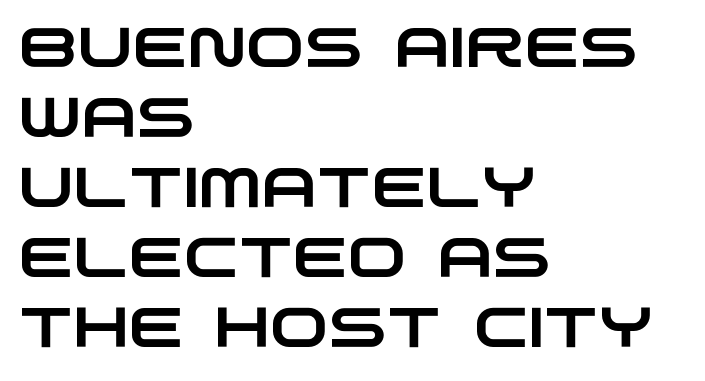
The image shows 56 px wide sans-serif type; set left-aligned, normal line spacing (1.25x), normal letter spacing, not underlined; low stroke contrast and a large x-height.
